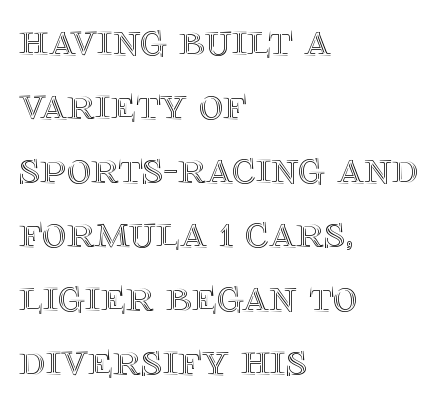
The axis of the letterforms is exactly vertical. A classic flush-left, rag-right setting is used for this passage. No extra tracking has been applied to these lines. The strip under each line holds only bare page. These lines are rendered in a variable-pitch font.
